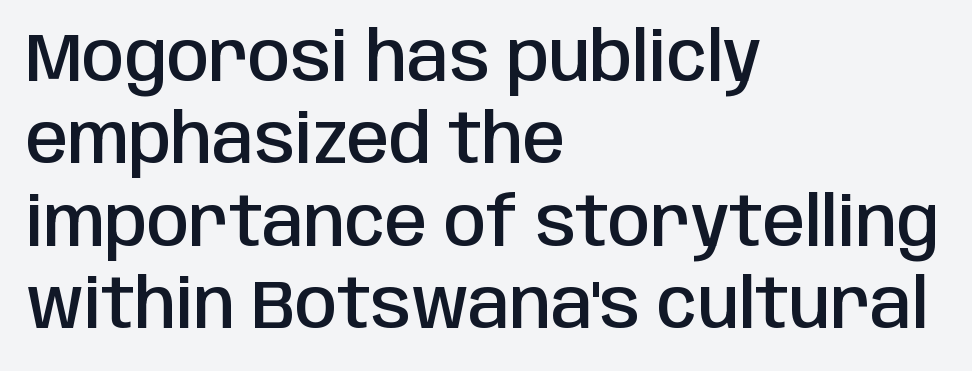
These lines carry some extra weight — a demibold, not a full bold. Character widths vary here, with narrow letters taking less room than wide ones. Caption: multi-line text, flush left, ragged right. This sample uses plain, unmodified letter spacing. Honestly, there is no underline to notice here at all.
